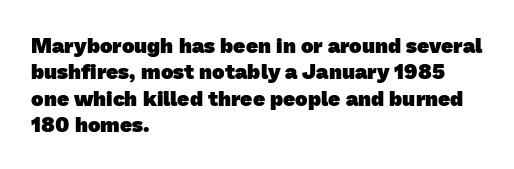
Q: Is the text bold? A: Yes.
Q: Is the text underlined? A: No.
Q: How is the paragraph aligned? A: Left-aligned.
Q: Is the spacing between letters normal or unusually wide? A: Normal.
Q: Is the spacing between lines tight, normal or loose? A: Normal.
